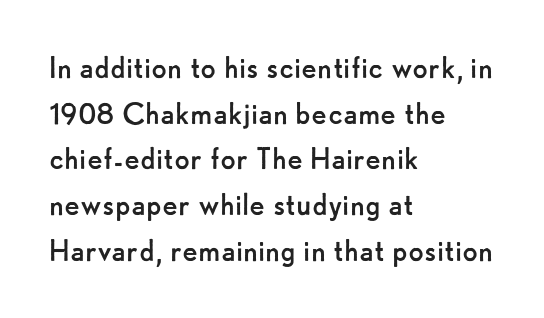
Q: Is the text bold? A: No.
Q: Is the text italic (slanted)? A: No, it is upright.
Q: Is the typeface a serif or a sans-serif typeface? A: Sans-serif.
Q: Is the text underlined? A: No.
Q: How is the paragraph aligned? A: Left-aligned.
Q: Is the spacing between letters normal or unusually wide? A: Normal.
Q: Is the spacing between lines tight, normal or loose? A: Normal.
Q: Width (condensed, normal, or wide)? A: Normal.
Q: Stroke contrast? A: Low.
Q: x-height? A: Small.
Q: Monospaced? A: No.
